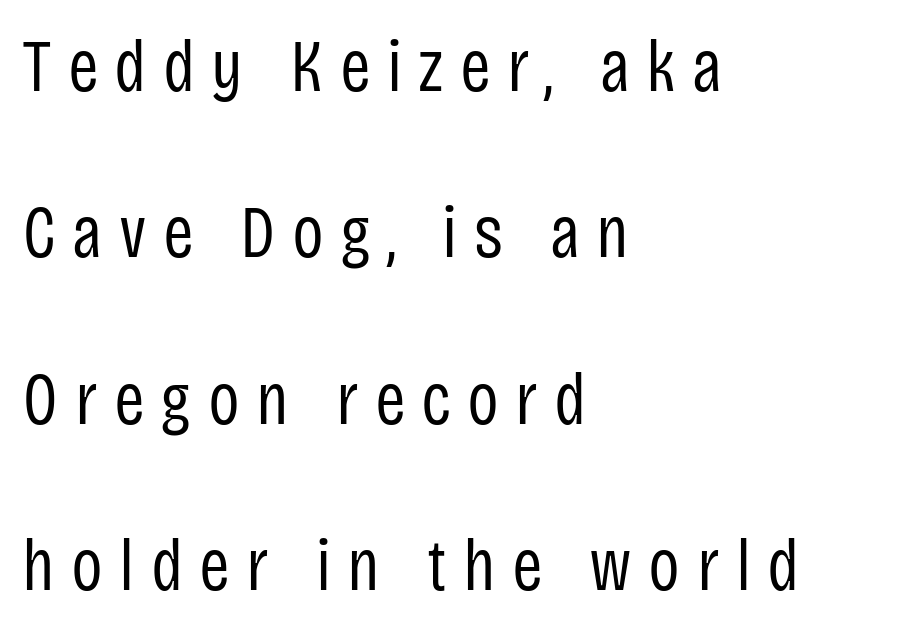
{"serif": "no", "italic": "no", "bold": "no", "weight": "regular", "width": "condensed", "stroke_contrast": "low", "x_height": "large", "monospaced": "no", "underline": "no", "align": "left", "line_spacing": "loose", "line_spacing_ratio": 2.25, "letter_spacing": "wide", "letter_spacing_em": 0.22, "glyph_px": 74}
